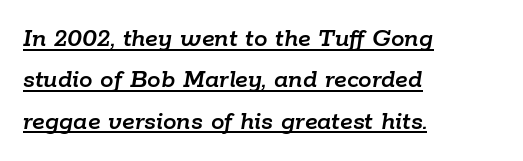
Q: Is the text italic (slanted)? A: Yes, it leans right by about 9 degrees.
Q: Is the text underlined? A: Yes.
Q: How is the paragraph aligned? A: Left-aligned.
Q: Is the spacing between letters normal or unusually wide? A: Normal.
Q: Is the spacing between lines tight, normal or loose? A: Normal.
